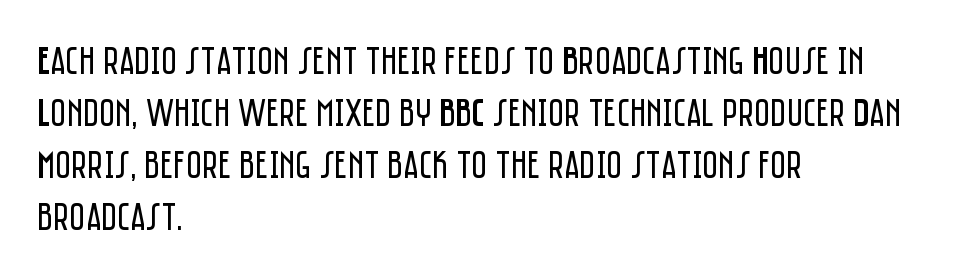
Q: Is the text bold? A: No.
Q: Is the text italic (slanted)? A: No, it is upright.
Q: Is the typeface a serif or a sans-serif typeface? A: Sans-serif.
Q: Is the text underlined? A: No.
Q: How is the paragraph aligned? A: Left-aligned.
Q: Is the spacing between letters normal or unusually wide? A: Normal.
Q: Is the spacing between lines tight, normal or loose? A: Normal.
Q: Width (condensed, normal, or wide)? A: Condensed.
Q: Stroke contrast? A: Low.
Q: x-height? A: Large.
Q: Monospaced? A: No.
